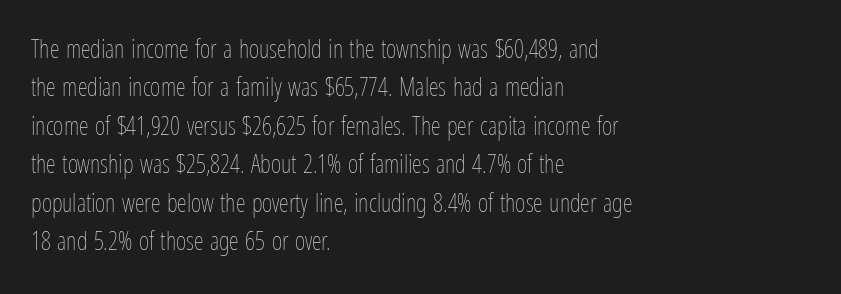
The image shows 25 px text type, upright; set left-aligned, normal line spacing (1.54x), normal letter spacing, not underlined.
